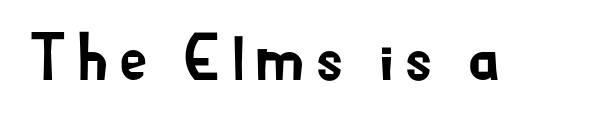
Here the designer chose a conventional face with non-uniform glyph widths. The zone under the glyphs is completely vacant. Serifs: no, the terminals of the letterforms are clean. Italic: no, the glyphs are upright roman.
